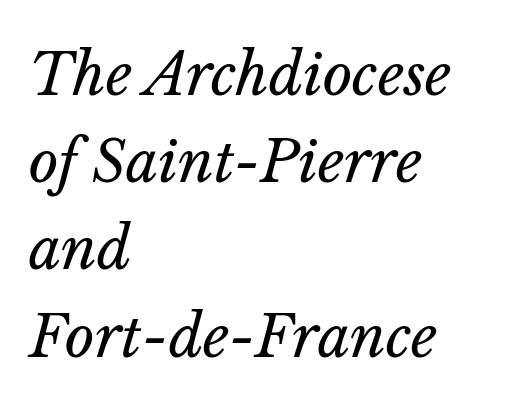
Q: Is the text bold? A: No.
Q: Is the text italic (slanted)? A: Yes, it leans right by about 14 degrees.
Q: Is the text underlined? A: No.
Q: How is the paragraph aligned? A: Left-aligned.
Q: Is the spacing between letters normal or unusually wide? A: Normal.
Q: Is the spacing between lines tight, normal or loose? A: Normal.
Q: Width (condensed, normal, or wide)? A: Normal.
Q: Stroke contrast? A: Low.
Q: x-height? A: Medium.
Q: Monospaced? A: No.
